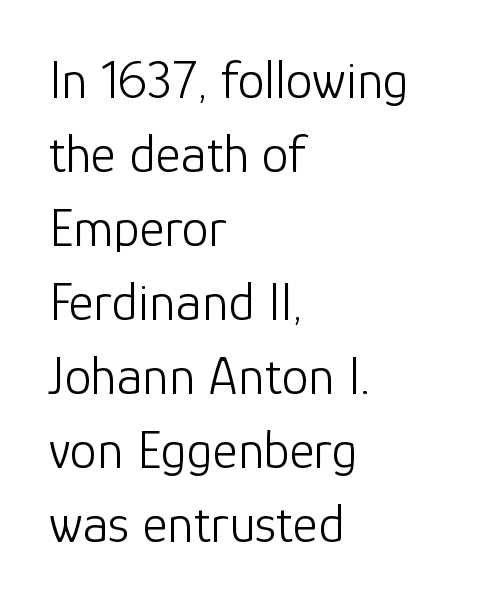
The image shows 54 px light sans-serif type, upright; set left-aligned, normal line spacing (1.37x), normal letter spacing, not underlined; low stroke contrast and a medium x-height.
